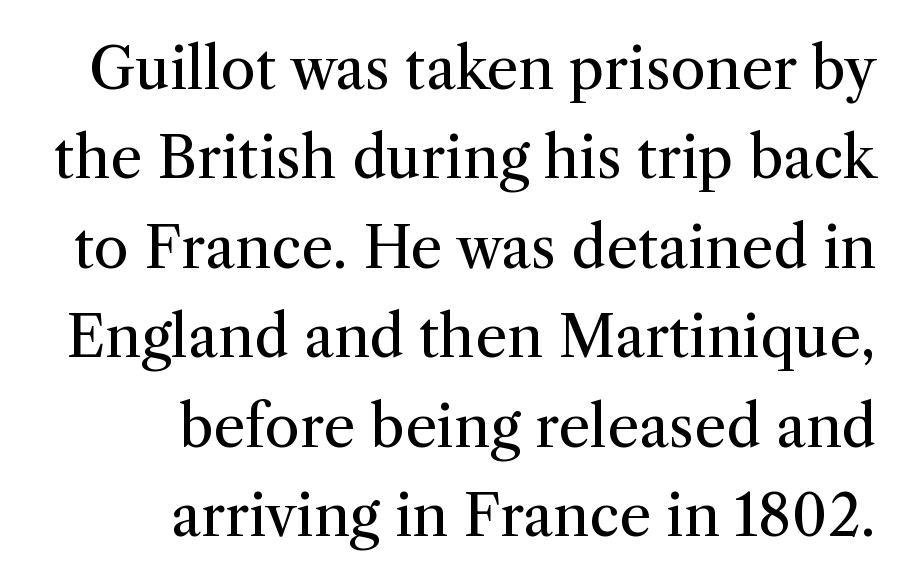
Q: Is the text bold? A: No.
Q: Is the text italic (slanted)? A: No, it is upright.
Q: Is the typeface a serif or a sans-serif typeface? A: Serif.
Q: Is the text underlined? A: No.
Q: How is the paragraph aligned? A: Right-aligned.
Q: Is the spacing between letters normal or unusually wide? A: Normal.
Q: Is the spacing between lines tight, normal or loose? A: Normal.
Q: Width (condensed, normal, or wide)? A: Normal.
Q: Stroke contrast? A: Medium.
Q: x-height? A: Medium.
Q: Monospaced? A: No.
